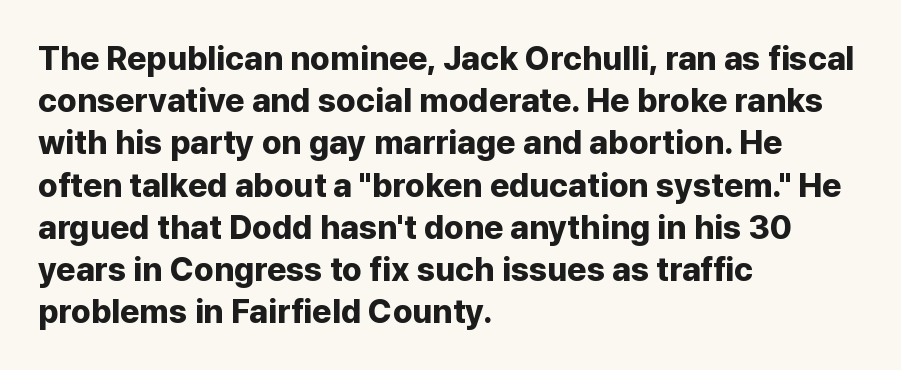
{"serif": "no", "italic": "no", "bold": "yes", "weight": "bold", "width": "normal", "stroke_contrast": "low", "x_height": "medium", "monospaced": "no", "underline": "no", "align": "left", "line_spacing": "normal", "line_spacing_ratio": 1.28, "letter_spacing": "normal", "letter_spacing_em": 0.0, "glyph_px": 33}
